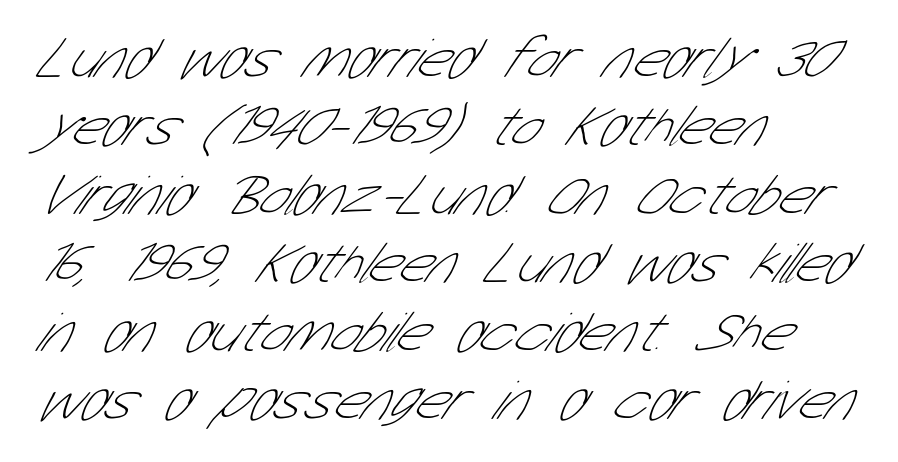
Q: Is the text bold? A: No.
Q: Is the typeface a serif or a sans-serif typeface? A: Sans-serif.
Q: Is the text underlined? A: No.
Q: How is the paragraph aligned? A: Left-aligned.
Q: Is the spacing between letters normal or unusually wide? A: Normal.
Q: Width (condensed, normal, or wide)? A: Condensed.
Q: Stroke contrast? A: Low.
Q: x-height? A: Medium.
Q: Monospaced? A: No.
